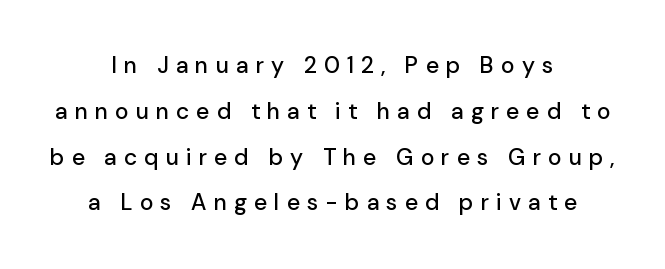
The image shows 23 px text type, upright; set centered, loose line spacing (1.99x), unusually wide letter spacing (+0.31 em), not underlined.
